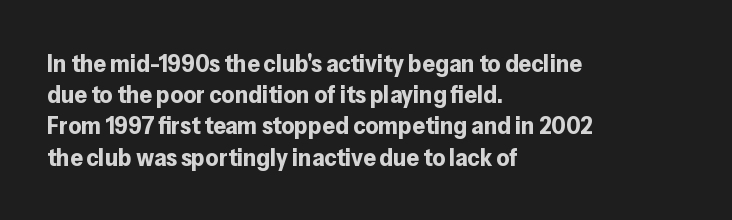
Caption: standard tracking, unaltered. Weight: bold. Line beginnings align vertically; line endings do not. The type sits square on the baseline with zero lean.
